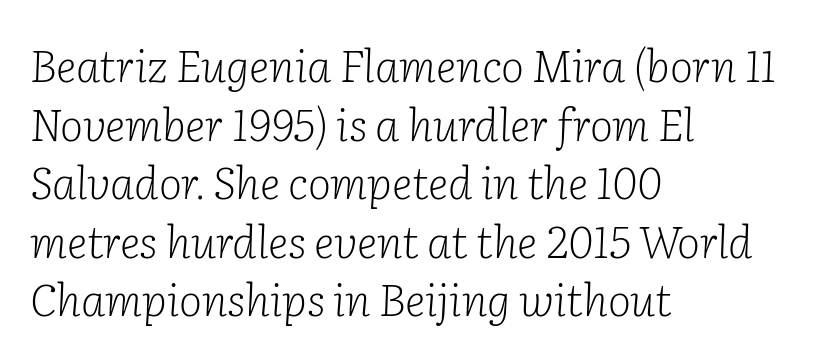
Italic: yes, the glyphs are oblique. The passage shown is typeset with a serif family. The space beneath each line is pristine and unruled. Varying glyph widths throughout — classic text-font behaviour. Look at the tracking — it's just the regular setting, nothing added.
